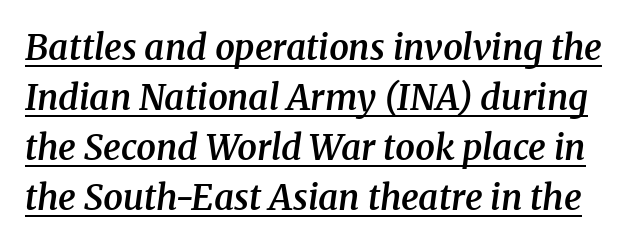
Q: Is the text bold? A: Semi-bold.
Q: Is the text italic (slanted)? A: Yes, it leans right by about 8 degrees.
Q: Is the typeface a serif or a sans-serif typeface? A: Serif.
Q: Is the text underlined? A: Yes.
Q: Is the spacing between letters normal or unusually wide? A: Normal.
Q: Is the spacing between lines tight, normal or loose? A: Normal.
Q: Width (condensed, normal, or wide)? A: Normal.
Q: Stroke contrast? A: Medium.
Q: x-height? A: Medium.
Q: Monospaced? A: No.
